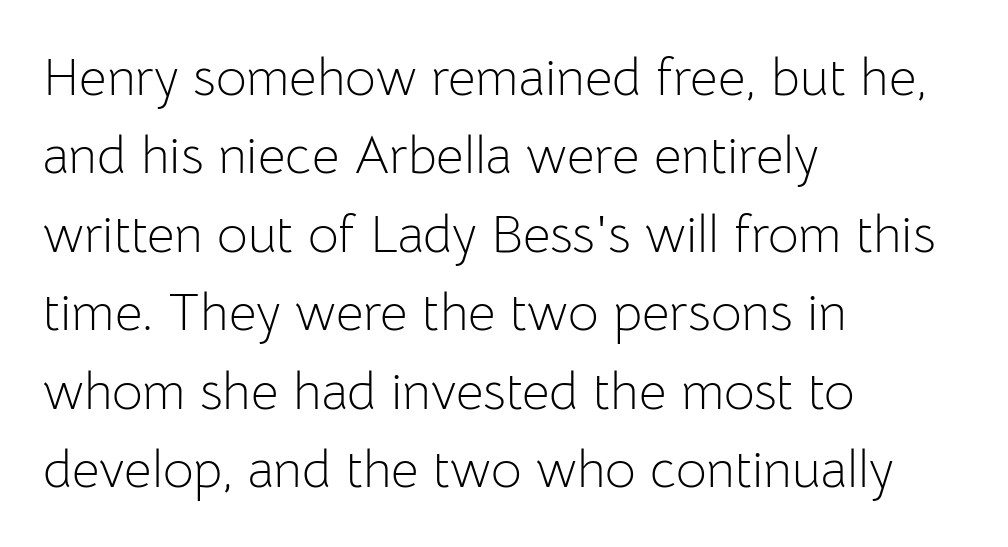
The rendering uses a moderate line-height, typical for paragraphs. Honestly, the letter spacing is just normal — you wouldn't notice it. The space beneath each line is pristine and unruled. The lines are quadded left.
